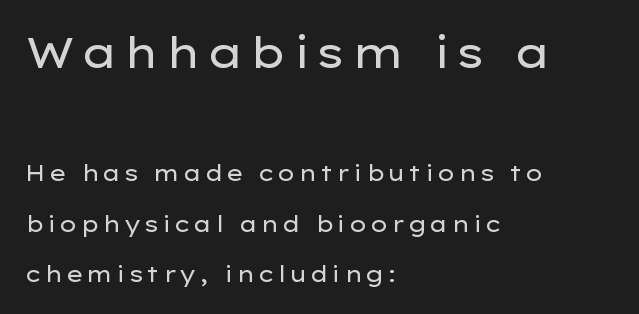
Descenders hang freely into open space. Layout note: lines flush left. Observe the absence of serifs on each vertical stroke in this sample. Caption: upper text group enlarged, lower text group reduced. Rows of type keep a wide berth in the vertical direction.
